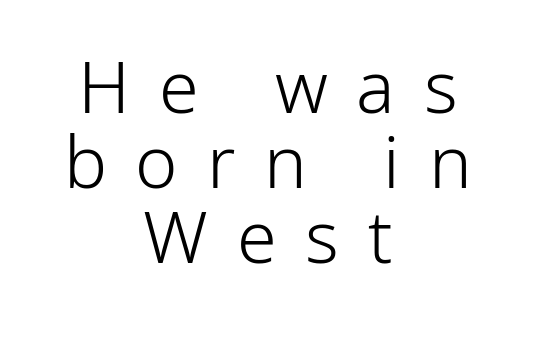
{"serif": "no", "italic": "no", "bold": "no", "weight": "light", "width": "normal", "stroke_contrast": "low", "x_height": "medium", "monospaced": "no", "underline": "no", "align": "center", "line_spacing": "tight", "line_spacing_ratio": 1.04, "letter_spacing": "wide", "letter_spacing_em": 0.4, "glyph_px": 72}
